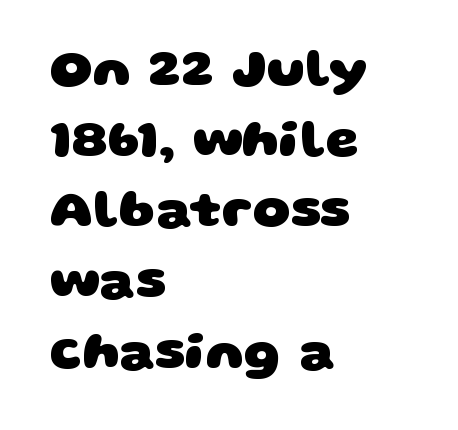
Q: Is the text bold? A: Yes.
Q: Is the typeface a serif or a sans-serif typeface? A: Sans-serif.
Q: Is the text underlined? A: No.
Q: How is the paragraph aligned? A: Left-aligned.
Q: Is the spacing between letters normal or unusually wide? A: Normal.
Q: Is the spacing between lines tight, normal or loose? A: Normal.
Q: Width (condensed, normal, or wide)? A: Wide.
Q: Stroke contrast? A: Low.
Q: x-height? A: Large.
Q: Monospaced? A: No.
